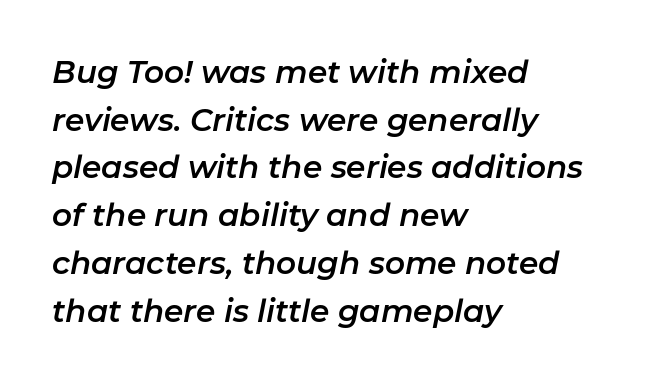
{"italic": "yes", "lean": "right", "slant_degrees": 11, "width": "normal", "stroke_contrast": "low", "x_height": "medium", "monospaced": "no", "underline": "no", "align": "left", "line_spacing": "normal", "line_spacing_ratio": 1.54, "letter_spacing": "normal", "letter_spacing_em": 0.0, "glyph_px": 31}
